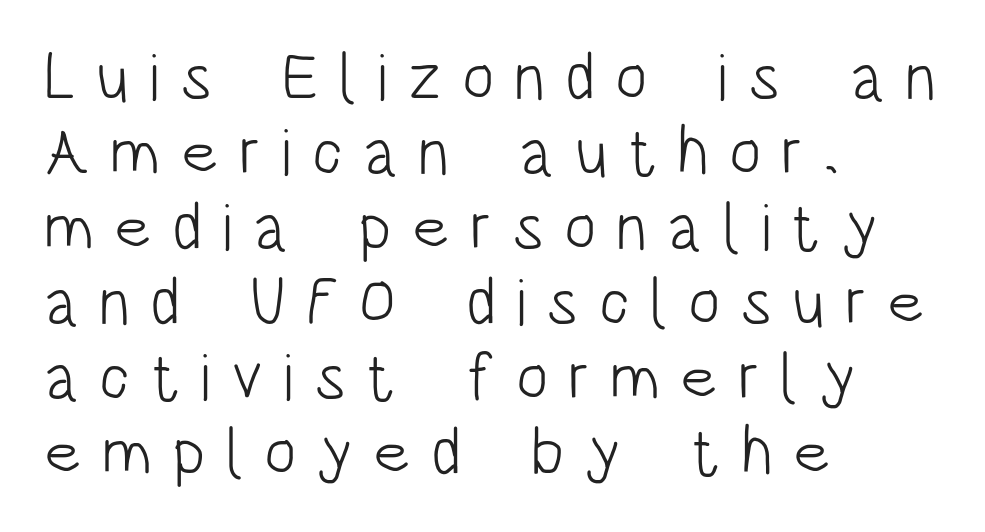
The image shows 67 px light, condensed sans-serif type, upright; set left-aligned, tight line spacing (1.12x), unusually wide letter spacing (+0.3 em), not underlined; low stroke contrast and a large x-height.
